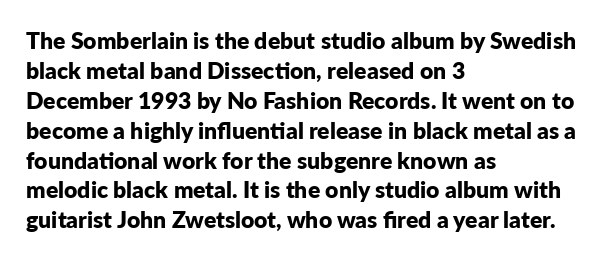
Q: Is the text bold? A: Yes.
Q: Is the text italic (slanted)? A: No, it is upright.
Q: Is the text underlined? A: No.
Q: How is the paragraph aligned? A: Left-aligned.
Q: Is the spacing between letters normal or unusually wide? A: Normal.
Q: Is the spacing between lines tight, normal or loose? A: Normal.
